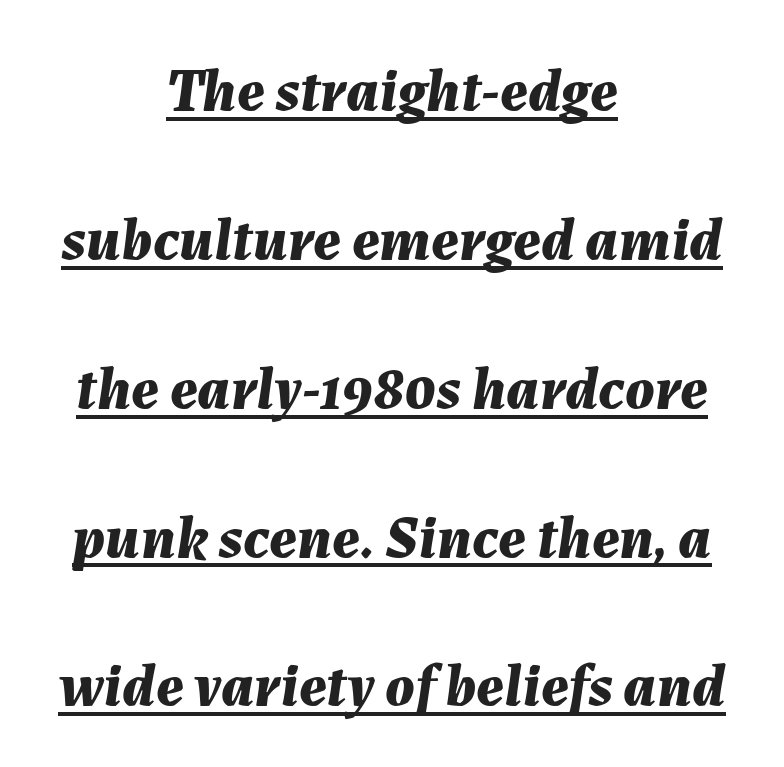
{"italic": "yes", "lean": "right", "slant_degrees": 7, "bold": "yes", "weight": "bold", "width": "normal", "stroke_contrast": "medium", "x_height": "medium", "monospaced": "no", "underline": "yes", "align": "center", "line_spacing": "loose", "line_spacing_ratio": 2.44, "letter_spacing": "normal", "letter_spacing_em": 0.0, "glyph_px": 61}
